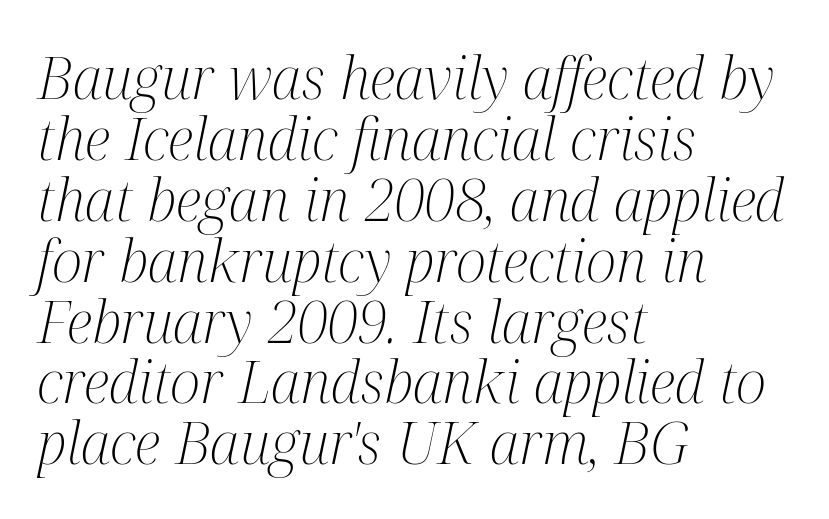
Does the type have serifs? Yes, each stem ends in a small foot. The passage shown stacks its lines with hardly any gap. This sample has the flowing, uneven cadence of proportional lettering. Line starts are locked; line ends wander. Each stroke keeps to a modest, everyday thickness or less.
